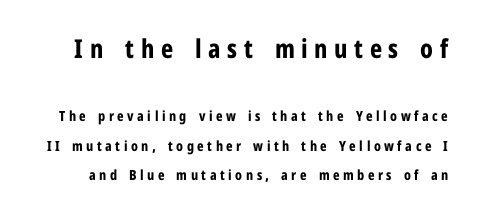
The image shows 26 px bold type, upright; set loose line spacing (2.12x), unusually wide letter spacing (+0.25 em), not underlined; the first (top) block is 1.86x larger.
